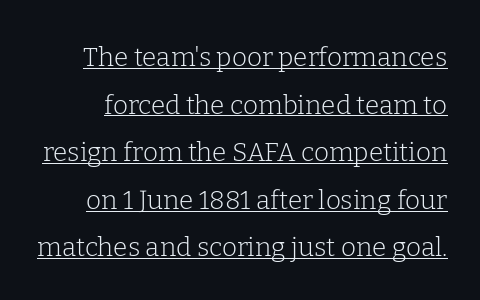
The image shows 26 px text type, upright; set line spacing 1.83x, normal letter spacing, underlined.
